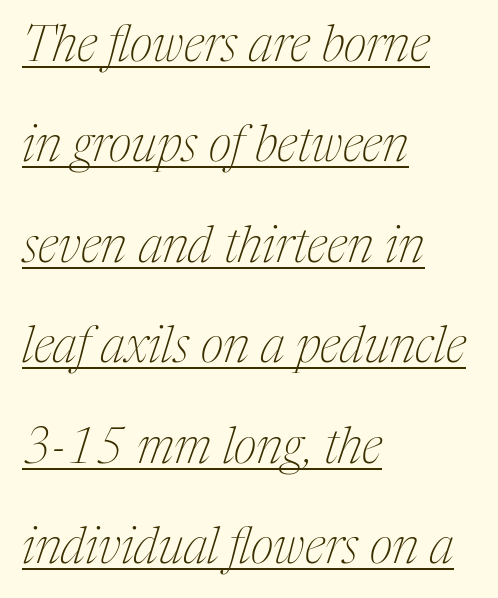
Q: Is the text bold? A: No.
Q: Is the text italic (slanted)? A: Yes, it leans right by about 17 degrees.
Q: Is the typeface a serif or a sans-serif typeface? A: Serif.
Q: Is the text underlined? A: Yes.
Q: How is the paragraph aligned? A: Left-aligned.
Q: Is the spacing between letters normal or unusually wide? A: Normal.
Q: Is the spacing between lines tight, normal or loose? A: Loose.
Q: Width (condensed, normal, or wide)? A: Condensed.
Q: Stroke contrast? A: Medium.
Q: x-height? A: Medium.
Q: Monospaced? A: No.
